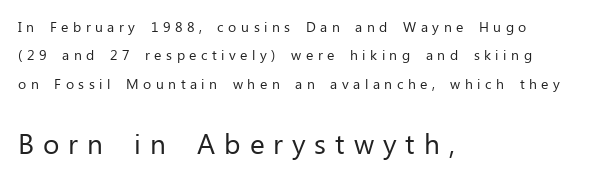
{"serif": "no", "italic": "no", "bold": "no", "weight": "regular", "width": "normal", "stroke_contrast": "low", "x_height": "medium", "monospaced": "no", "underline": "no", "align": "left", "line_spacing": "loose", "line_spacing_ratio": 2.03, "letter_spacing": "wide", "letter_spacing_em": 0.32, "larger_block": "second", "size_ratio": 2.0, "glyph_px": 28}
